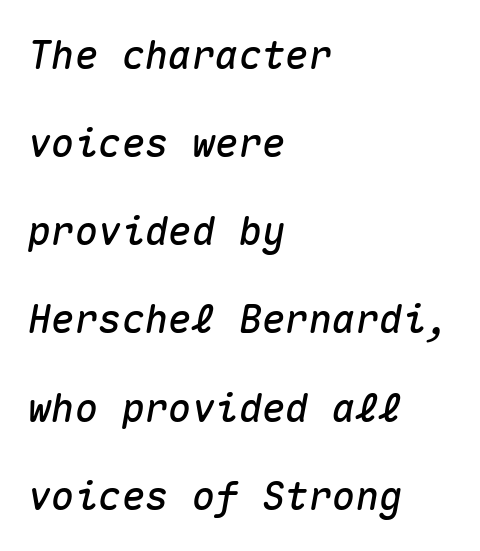
Any mark beneath the type? The region is blank. The horizontal fit of the characters is conventional and even. Is the type slanted? Yes — the strokes lean at a clear angle. In CSS terms this would be text-align: left.
